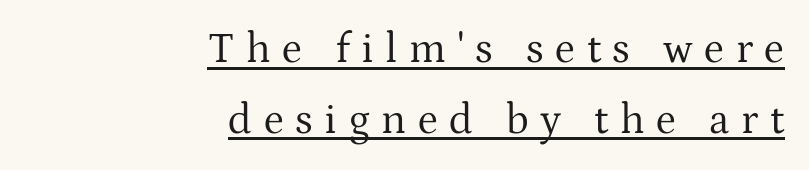
The image shows 42 px regular-weight serif type, upright; set right-aligned, normal line spacing (1.68x), unusually wide letter spacing (+0.28 em), underlined; medium stroke contrast and a medium x-height.
